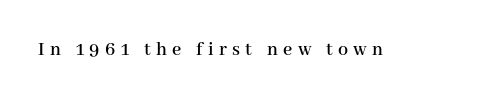
{"italic": "no", "underline": "no", "letter_spacing": "wide", "letter_spacing_em": 0.27, "glyph_px": 20}
